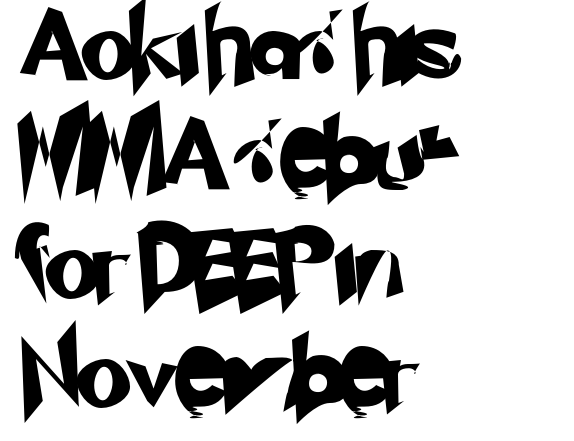
Q: Is the typeface a serif or a sans-serif typeface? A: Sans-serif.
Q: Is the text underlined? A: No.
Q: How is the paragraph aligned? A: Left-aligned.
Q: Is the spacing between letters normal or unusually wide? A: Normal.
Q: Is the spacing between lines tight, normal or loose? A: Normal.
Q: Width (condensed, normal, or wide)? A: Normal.
Q: Stroke contrast? A: Low.
Q: x-height? A: Small.
Q: Monospaced? A: No.
